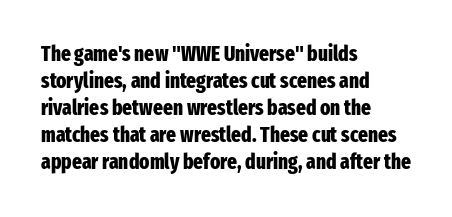
The space directly below the letters is spotless. In terms of leading, this rendering sits right in the middle. Notice how the stems are strictly vertical — no italics here. Honestly, the letter spacing is just normal — you wouldn't notice it. Typesetter's note: full bold, strokes at maximum text heaviness.
